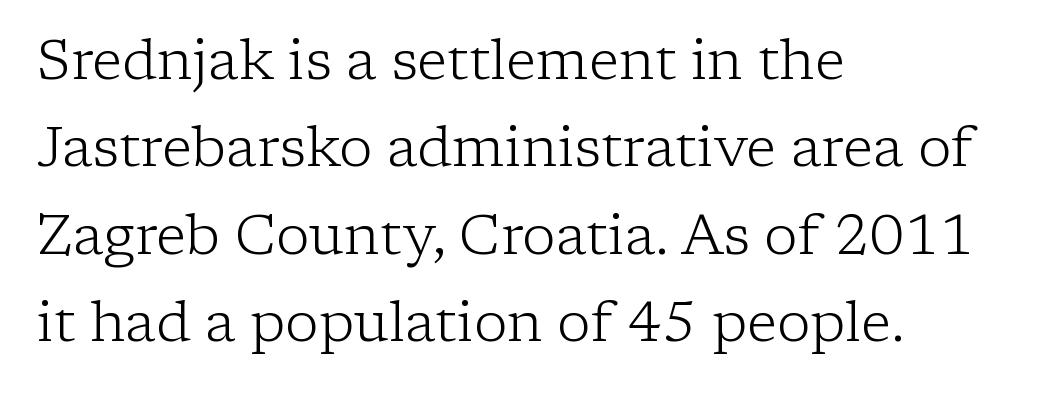
The image shows 56 px light serif type, upright; set left-aligned, normal line spacing (1.56x), normal letter spacing, not underlined; low stroke contrast and a medium x-height.
